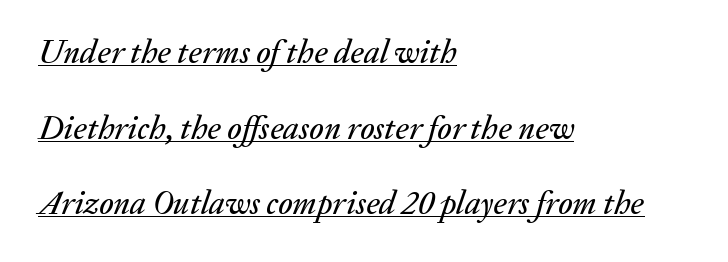
{"italic": "yes", "lean": "right", "slant_degrees": 20, "width": "normal", "stroke_contrast": "medium", "x_height": "medium", "monospaced": "no", "underline": "yes", "align": "left", "line_spacing": "loose", "line_spacing_ratio": 2.29, "letter_spacing": "normal", "letter_spacing_em": 0.0, "glyph_px": 33}
